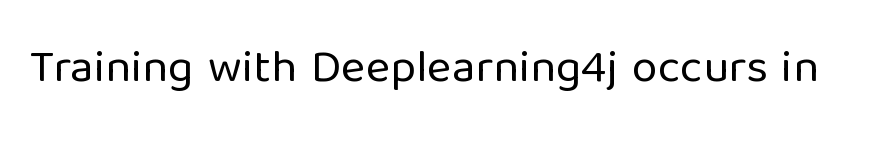
Check under the words: just untouched page. Compared with typical body copy, the letter spacing here is the same. A typesetter would call this proportional, since set widths differ per character. Vertical stems look standard width or narrower in stroke.
